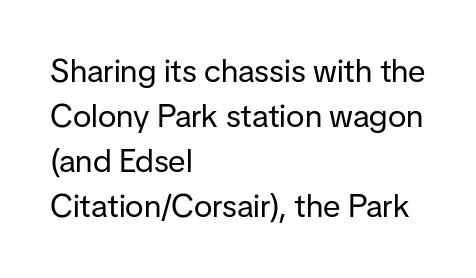
Q: Is the text bold? A: No.
Q: Is the text italic (slanted)? A: No, it is upright.
Q: Is the typeface a serif or a sans-serif typeface? A: Sans-serif.
Q: Is the text underlined? A: No.
Q: How is the paragraph aligned? A: Left-aligned.
Q: Is the spacing between letters normal or unusually wide? A: Normal.
Q: Is the spacing between lines tight, normal or loose? A: Normal.
Q: Width (condensed, normal, or wide)? A: Normal.
Q: Stroke contrast? A: Low.
Q: x-height? A: Medium.
Q: Monospaced? A: No.
